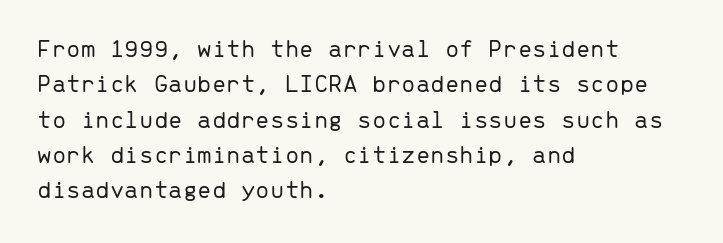
Vertically, the passage feels balanced, rows spaced as you'd expect. No italicization has been applied; the sample stays upright. A bare baseline throughout the passage. Think standard paragraph weight, or any step lighter than that.
